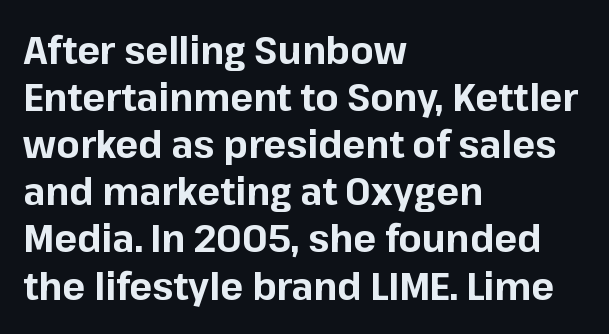
Q: Is the text bold? A: Yes.
Q: Is the text italic (slanted)? A: No, it is upright.
Q: Is the typeface a serif or a sans-serif typeface? A: Sans-serif.
Q: Is the text underlined? A: No.
Q: How is the paragraph aligned? A: Left-aligned.
Q: Is the spacing between letters normal or unusually wide? A: Normal.
Q: Width (condensed, normal, or wide)? A: Normal.
Q: Stroke contrast? A: Low.
Q: x-height? A: Medium.
Q: Monospaced? A: No.
